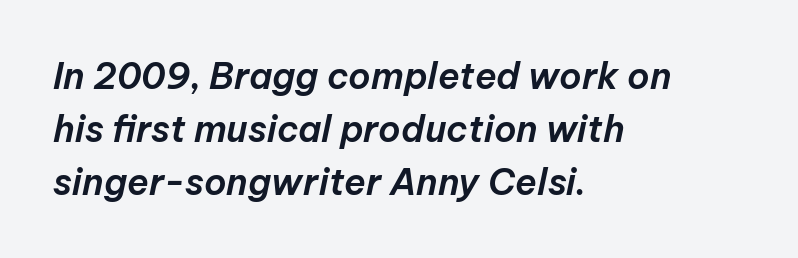
{"italic": "yes", "lean": "right", "slant_degrees": 12, "width": "normal", "stroke_contrast": "low", "x_height": "medium", "monospaced": "no", "underline": "no", "align": "left", "line_spacing": "normal", "line_spacing_ratio": 1.47, "letter_spacing": "normal", "letter_spacing_em": 0.0, "glyph_px": 36}
